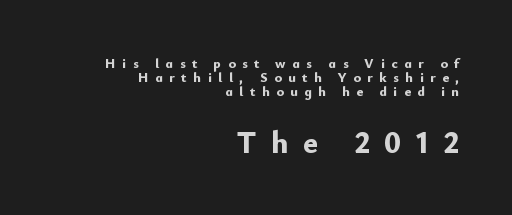
The image shows 31 px bold sans-serif type, upright; set right-aligned, tight line spacing (1.0x), unusually wide letter spacing (+0.46 em), not underlined; the second (bottom) block is 2.21x larger; low stroke contrast and a small x-height.
